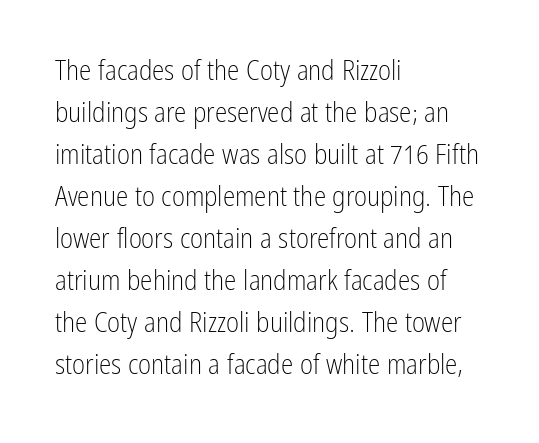
{"serif": "no", "italic": "no", "bold": "no", "weight": "light", "width": "condensed", "stroke_contrast": "low", "x_height": "medium", "monospaced": "no", "underline": "no", "align": "left", "line_spacing": "normal", "line_spacing_ratio": 1.5, "letter_spacing": "normal", "letter_spacing_em": 0.0, "glyph_px": 28}
